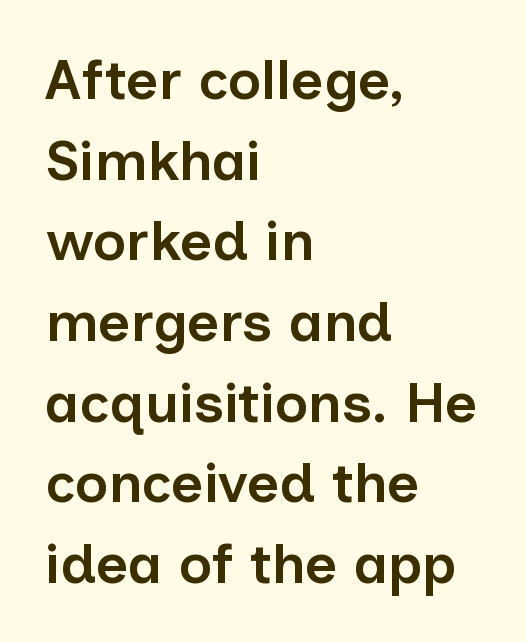
The image shows 56 px semibold sans-serif type, upright; set left-aligned, normal line spacing (1.44x), normal letter spacing, not underlined; low stroke contrast and a medium x-height.
